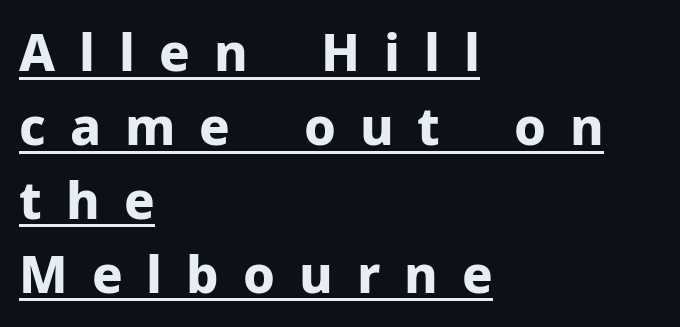
{"serif": "no", "italic": "no", "bold": "yes", "weight": "bold", "width": "normal", "stroke_contrast": "low", "x_height": "medium", "monospaced": "no", "underline": "yes", "align": "left", "line_spacing": "normal", "line_spacing_ratio": 1.45, "letter_spacing": "wide", "letter_spacing_em": 0.47, "glyph_px": 51}
